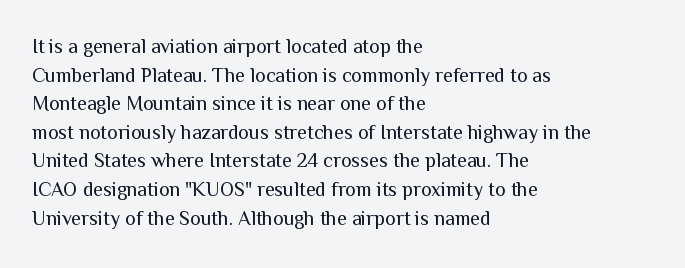
Honestly, the letter spacing is just normal — you wouldn't notice it. Every row of glyphs begins at an identical x-position on the left. The lettering holds an erect, upright posture throughout. A typesetter would call this leading conventional body-copy spacing.
